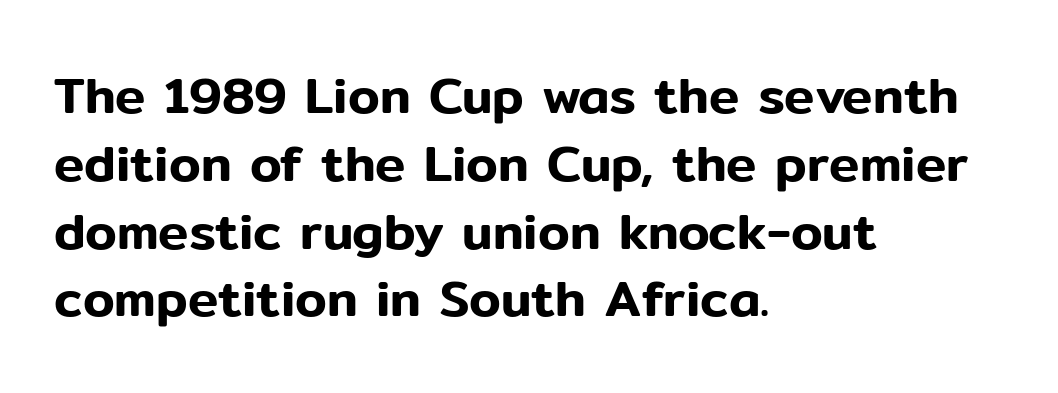
Q: Is the text italic (slanted)? A: No, it is upright.
Q: Is the typeface a serif or a sans-serif typeface? A: Sans-serif.
Q: Is the text underlined? A: No.
Q: How is the paragraph aligned? A: Left-aligned.
Q: Is the spacing between letters normal or unusually wide? A: Normal.
Q: Is the spacing between lines tight, normal or loose? A: Normal.
Q: Width (condensed, normal, or wide)? A: Normal.
Q: Stroke contrast? A: Low.
Q: x-height? A: Medium.
Q: Monospaced? A: No.
